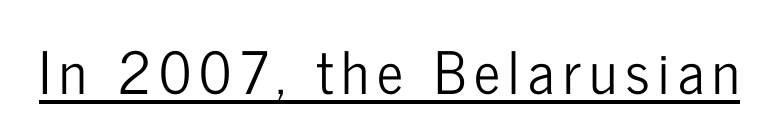
Looks like regular typesetting: each glyph gets only the width it needs. Somebody hit Ctrl+U on this one — the words are underlined. The face used here is a sans, in the tradition of grotesques and geometrics. Does the lettering tilt? It doesn't — this is upright.
